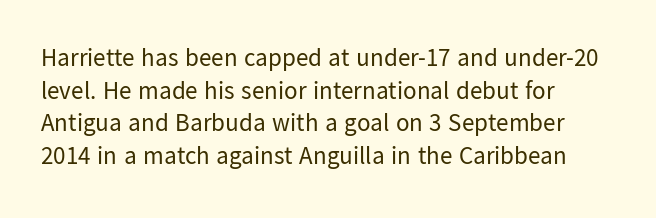
What's the leading like? Ordinary, nothing unusual. The passage shown has conventional tracking throughout. The typography opts for an upright posture over an oblique one. The passage is arranged the way most books set body copy — flush left.
